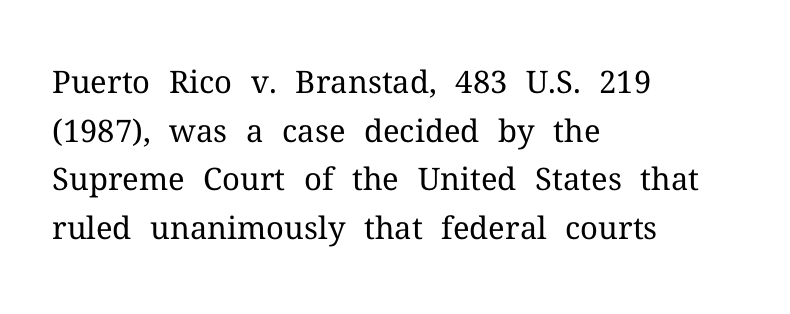
{"serif": "yes", "italic": "no", "bold": "no", "weight": "regular", "width": "normal", "stroke_contrast": "medium", "x_height": "medium", "monospaced": "no", "underline": "no", "align": "left", "line_spacing": "normal", "line_spacing_ratio": 1.57, "letter_spacing": "normal", "letter_spacing_em": 0.0, "glyph_px": 31}
